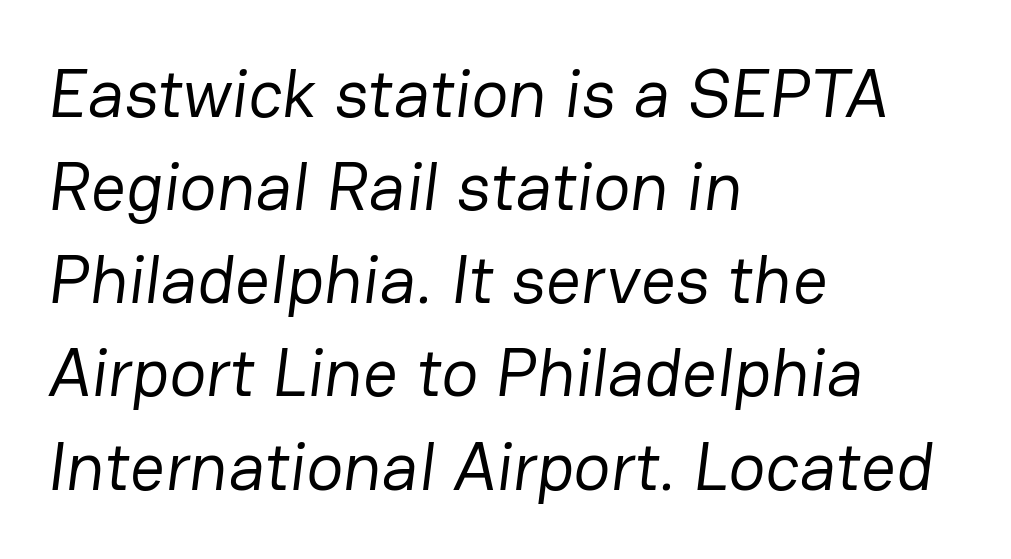
Q: Is the text bold? A: No.
Q: Is the typeface a serif or a sans-serif typeface? A: Sans-serif.
Q: Is the text underlined? A: No.
Q: How is the paragraph aligned? A: Left-aligned.
Q: Is the spacing between letters normal or unusually wide? A: Normal.
Q: Is the spacing between lines tight, normal or loose? A: Normal.
Q: Width (condensed, normal, or wide)? A: Normal.
Q: Stroke contrast? A: Low.
Q: x-height? A: Medium.
Q: Monospaced? A: No.
